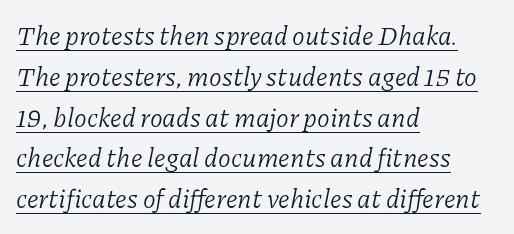
Q: Is the text bold? A: No.
Q: Is the text italic (slanted)? A: Yes, it leans right by about 11 degrees.
Q: Is the text underlined? A: Yes.
Q: How is the paragraph aligned? A: Left-aligned.
Q: Is the spacing between letters normal or unusually wide? A: Normal.
Q: Is the spacing between lines tight, normal or loose? A: Normal.
